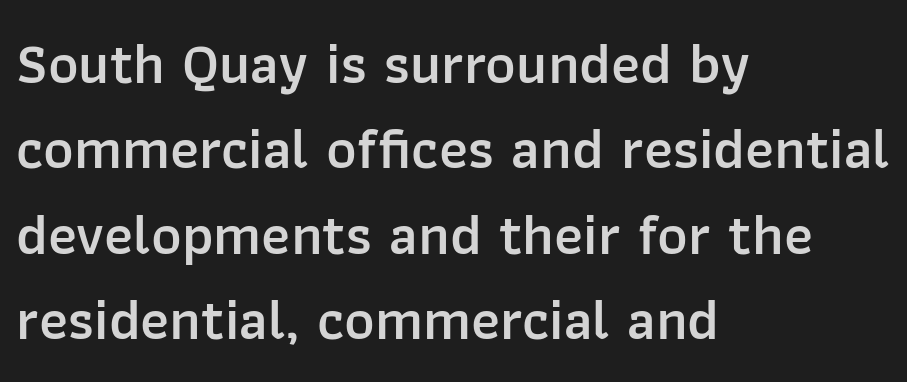
The image shows 58 px semibold sans-serif type, upright; set left-aligned, normal line spacing (1.47x), normal letter spacing, not underlined; low stroke contrast and a medium x-height.
